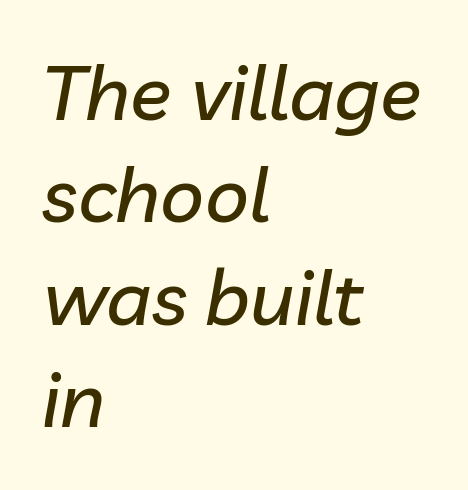
Q: Is the text italic (slanted)? A: Yes, it leans right by about 10 degrees.
Q: Is the text underlined? A: No.
Q: How is the paragraph aligned? A: Left-aligned.
Q: Is the spacing between letters normal or unusually wide? A: Normal.
Q: Is the spacing between lines tight, normal or loose? A: Normal.
Q: Width (condensed, normal, or wide)? A: Normal.
Q: Stroke contrast? A: Low.
Q: x-height? A: Medium.
Q: Monospaced? A: No.
